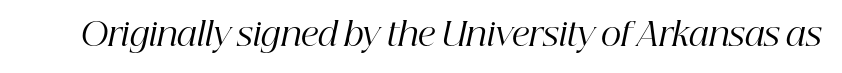
Q: Is the text bold? A: No.
Q: Is the text italic (slanted)? A: Yes, it leans right by about 12 degrees.
Q: Is the typeface a serif or a sans-serif typeface? A: Serif.
Q: Is the text underlined? A: No.
Q: Is the spacing between letters normal or unusually wide? A: Normal.
Q: Width (condensed, normal, or wide)? A: Normal.
Q: Stroke contrast? A: High.
Q: x-height? A: Medium.
Q: Monospaced? A: No.
